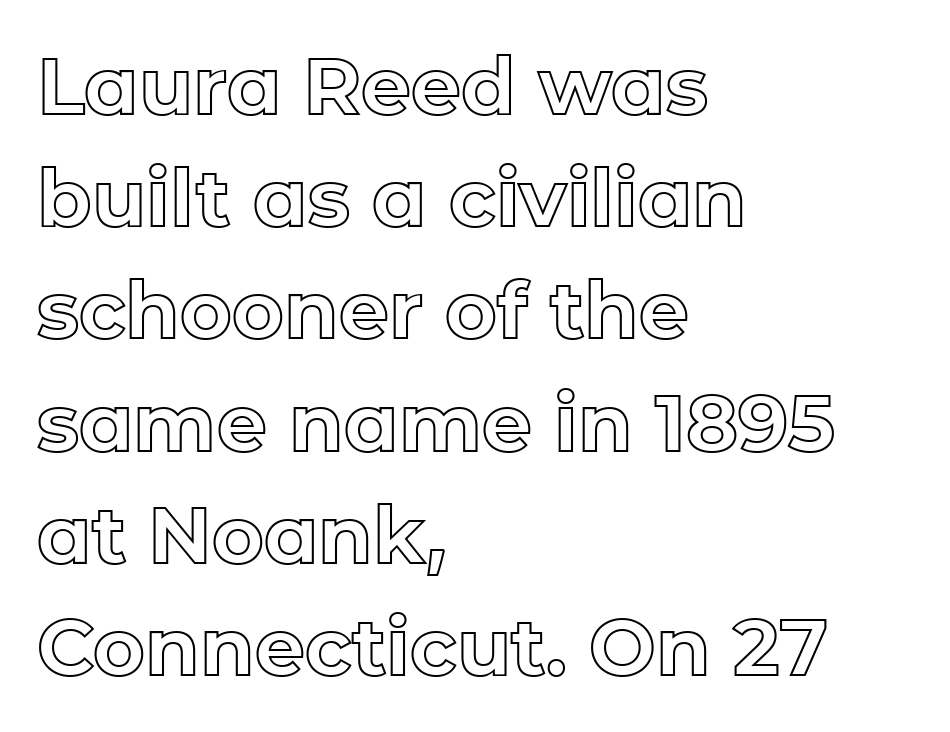
Q: Is the text italic (slanted)? A: No, it is upright.
Q: Is the text underlined? A: No.
Q: How is the paragraph aligned? A: Left-aligned.
Q: Is the spacing between letters normal or unusually wide? A: Normal.
Q: Is the spacing between lines tight, normal or loose? A: Normal.
Q: Width (condensed, normal, or wide)? A: Normal.
Q: x-height? A: Medium.
Q: Monospaced? A: No.
